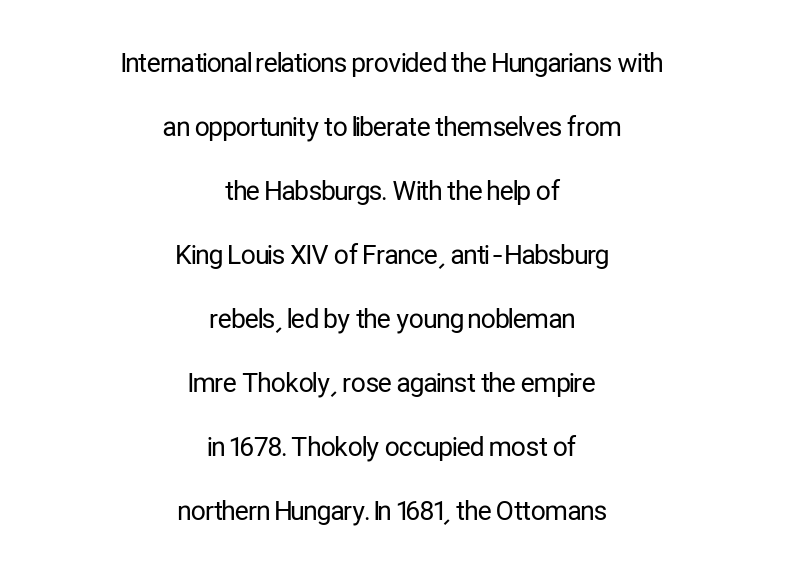
{"italic": "no", "bold": "no", "underline": "no", "align": "center", "line_spacing": "loose", "line_spacing_ratio": 2.46, "letter_spacing": "normal", "letter_spacing_em": 0.0, "glyph_px": 26}
